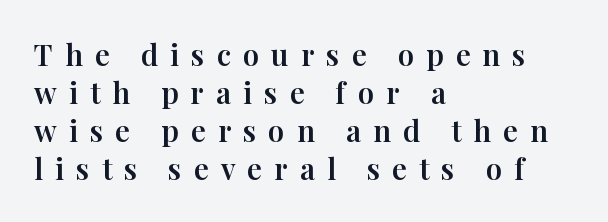
{"serif": "yes", "italic": "no", "width": "normal", "stroke_contrast": "high", "x_height": "medium", "monospaced": "no", "underline": "no", "align": "left", "line_spacing": "normal", "line_spacing_ratio": 1.31, "letter_spacing": "wide", "letter_spacing_em": 0.42, "glyph_px": 29}
